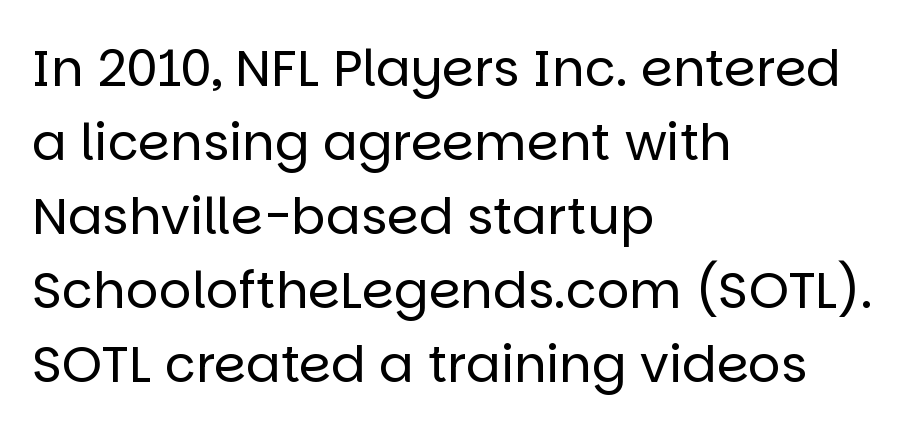
The image shows 51 px regular-weight sans-serif type, upright; set left-aligned, normal line spacing (1.45x), normal letter spacing, not underlined; low stroke contrast and a large x-height.
